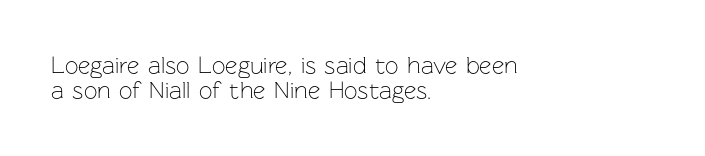
These lines keep a tight, regular rhythm from letter to letter. This is the regular roman posture of the typeface. Heaviness? Minimal to ordinary, like unemphasized prose. Vertical spacing — tight. Underline: absent. Casual observation: everything's shoved over to the left.
